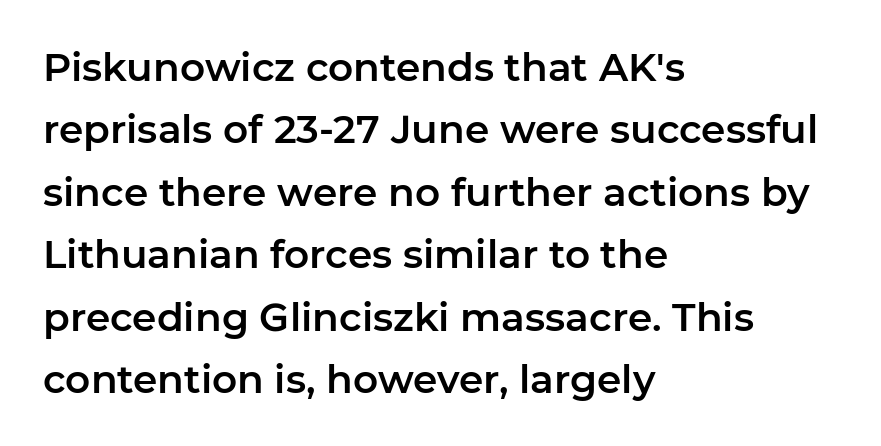
The image shows 39 px sans-serif type, upright; set left-aligned, normal line spacing (1.6x), normal letter spacing, not underlined; low stroke contrast and a medium x-height.
